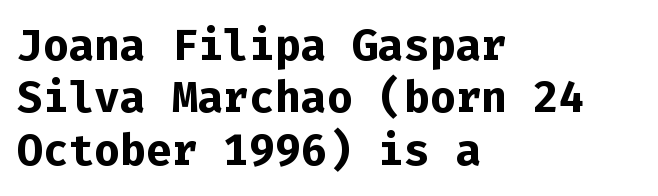
{"serif": "no", "italic": "no", "bold": "yes", "weight": "bold", "width": "normal", "stroke_contrast": "low", "x_height": "medium", "monospaced": "yes", "underline": "no", "align": "left", "line_spacing_ratio": 1.22, "letter_spacing": "normal", "letter_spacing_em": 0.0, "glyph_px": 43}
